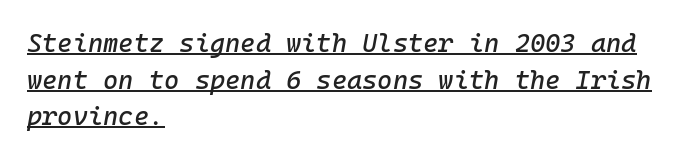
Q: Is the text italic (slanted)? A: Yes, it leans right by about 10 degrees.
Q: Is the text underlined? A: Yes.
Q: How is the paragraph aligned? A: Left-aligned.
Q: Is the spacing between letters normal or unusually wide? A: Normal.
Q: Is the spacing between lines tight, normal or loose? A: Normal.
